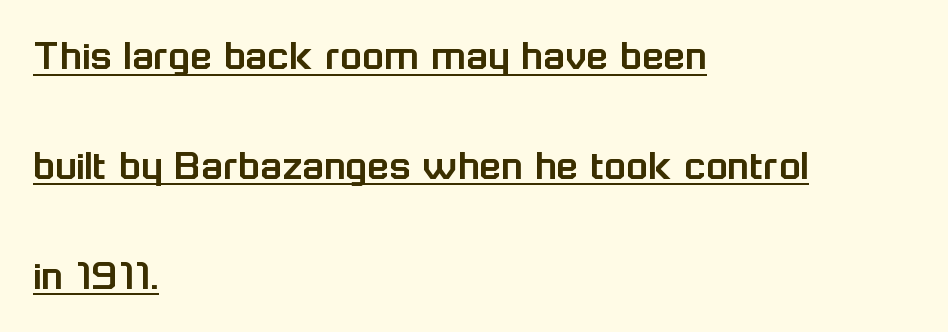
The image shows 45 px sans-serif type, upright; set left-aligned, loose line spacing (2.44x), normal letter spacing, underlined; low stroke contrast and a medium x-height.
